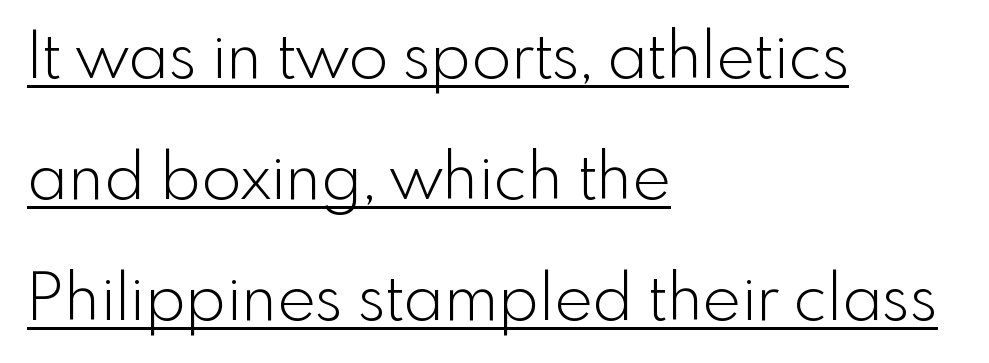
This is the regular roman posture of the typeface. Visually the block forms a straight wall on the left and a jagged coastline on the right. The face used here is a sans, in the tradition of grotesques and geometrics. Here the glyphs are tracked normally, forming tight word shapes.
